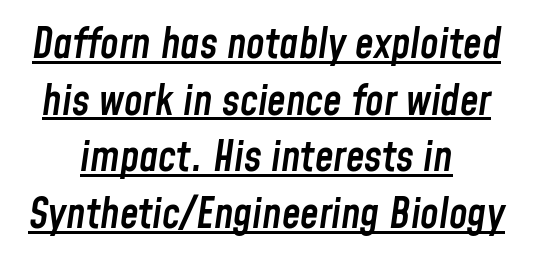
The image shows 42 px semibold, condensed type, italic (leaning right); set centered, normal line spacing (1.35x), normal letter spacing, underlined; low stroke contrast and a medium x-height.
